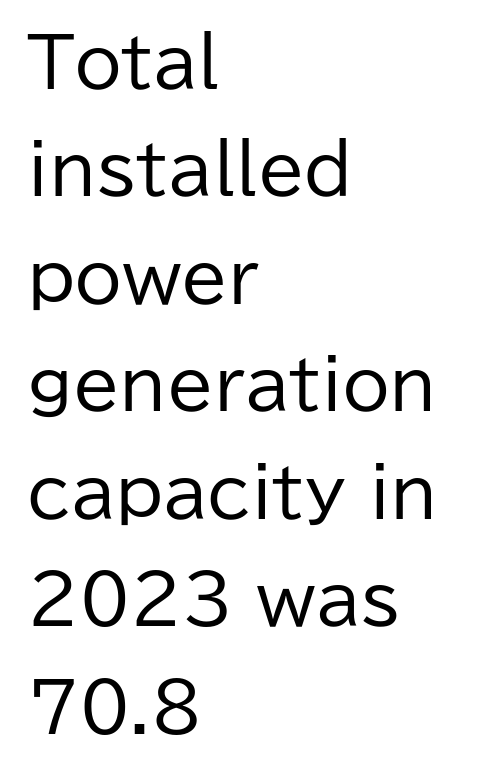
The image shows 68 px regular-weight sans-serif type, upright; set left-aligned, normal line spacing (1.58x), normal letter spacing, not underlined; low stroke contrast and a medium x-height.
